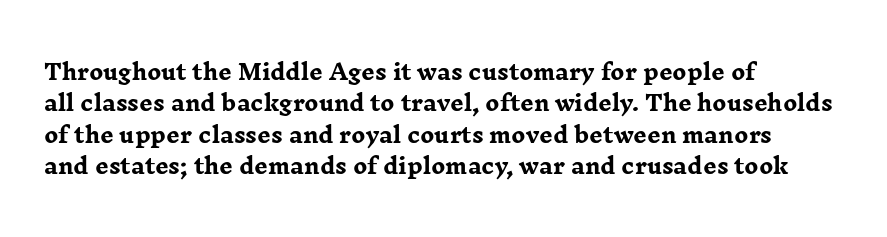
Q: Is the text bold? A: Yes.
Q: Is the text italic (slanted)? A: No, it is upright.
Q: Is the text underlined? A: No.
Q: How is the paragraph aligned? A: Left-aligned.
Q: Is the spacing between letters normal or unusually wide? A: Normal.
Q: Is the spacing between lines tight, normal or loose? A: Normal.
